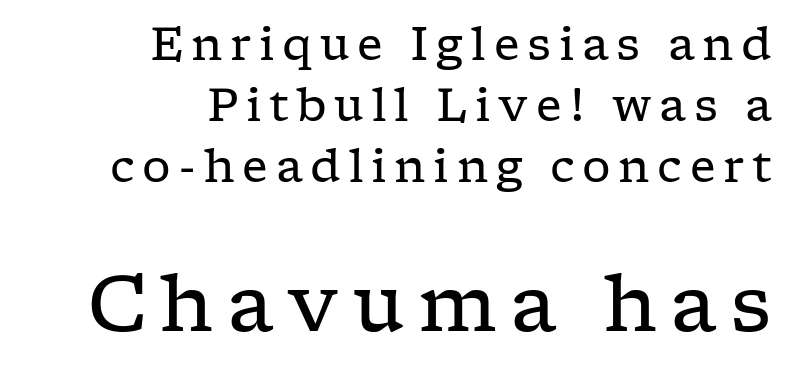
Q: Is the text bold? A: No.
Q: Is the text italic (slanted)? A: No, it is upright.
Q: Is the typeface a serif or a sans-serif typeface? A: Serif.
Q: Is the text underlined? A: No.
Q: How is the paragraph aligned? A: Right-aligned.
Q: Is the spacing between lines tight, normal or loose? A: Normal.
Q: Which block of text is set in a larger size, the first (top) or the second (bottom)? A: The second (bottom) one.
Q: Width (condensed, normal, or wide)? A: Wide.
Q: Stroke contrast? A: Low.
Q: x-height? A: Medium.
Q: Monospaced? A: No.
